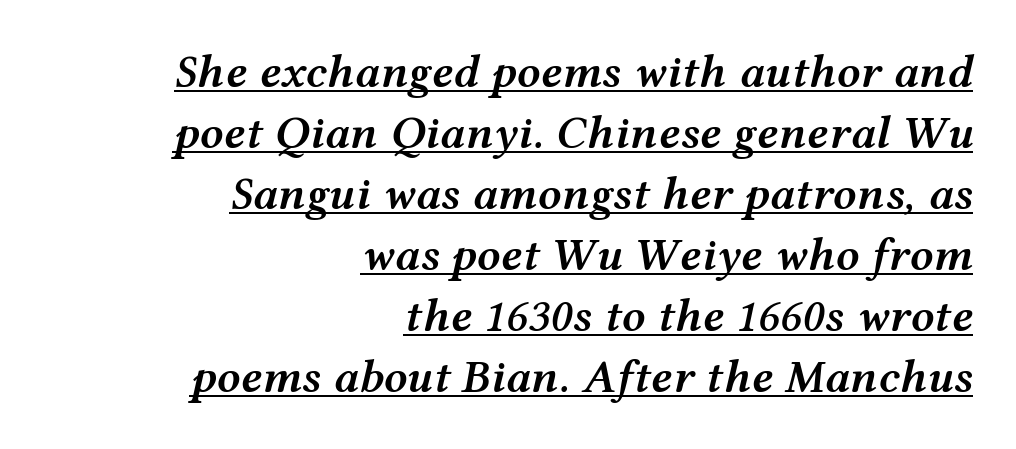
The image shows 47 px semibold, wide type, italic (leaning right); set right-aligned, normal line spacing (1.3x), normal letter spacing, underlined; medium stroke contrast and a medium x-height.
